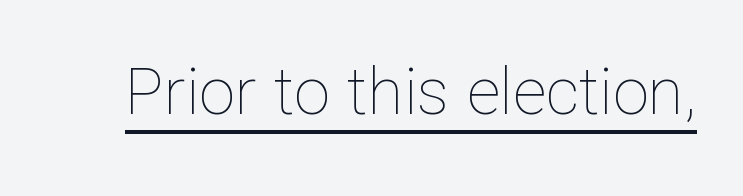
The image shows 65 px thin type, upright; set normal letter spacing, underlined; low stroke contrast and a medium x-height.
